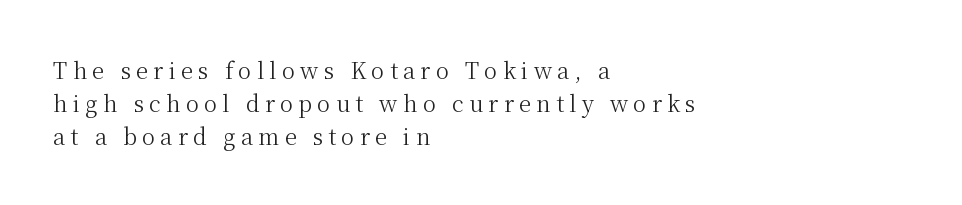
{"italic": "no", "bold": "no", "underline": "no", "align": "left", "line_spacing": "normal", "line_spacing_ratio": 1.5, "letter_spacing": "wide", "letter_spacing_em": 0.24, "glyph_px": 22}
